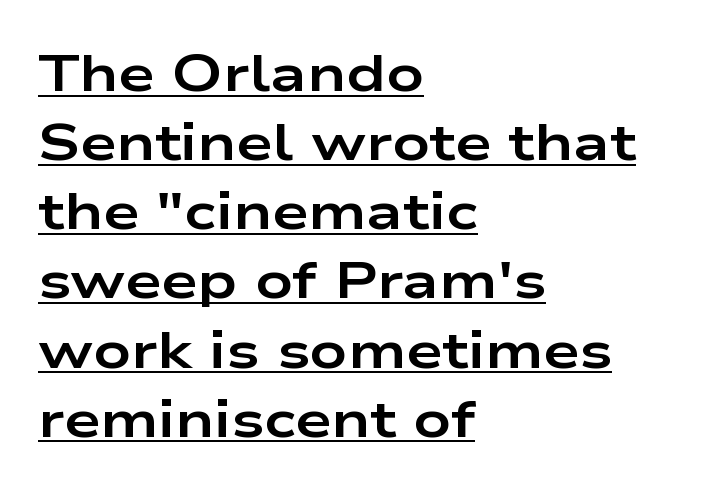
The image shows 52 px bold, wide sans-serif type, upright; set left-aligned, normal line spacing (1.33x), normal letter spacing, underlined; low stroke contrast and a medium x-height.
